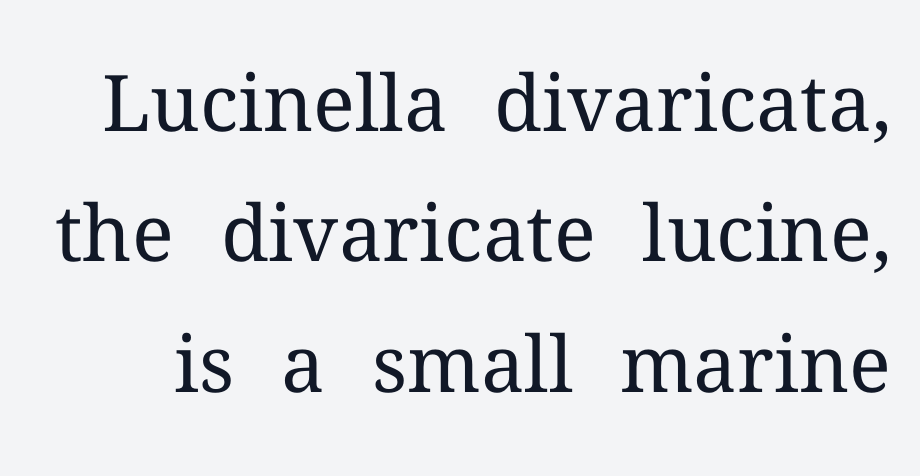
The image shows 78 px regular-weight serif type, upright; set normal line spacing (1.67x), normal letter spacing, not underlined; medium stroke contrast and a medium x-height.
